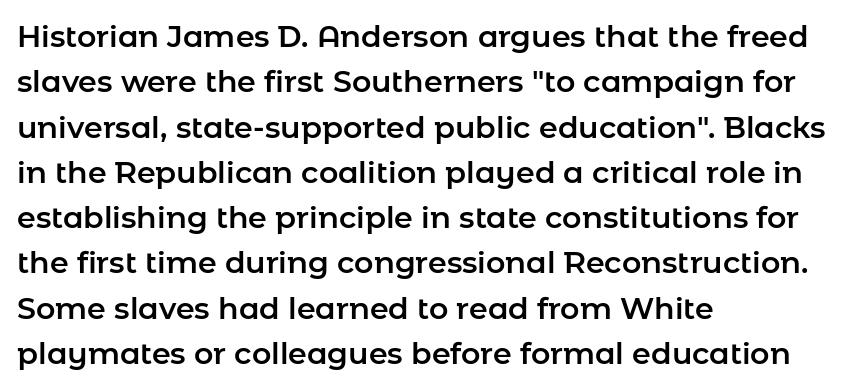
The image shows 30 px sans-serif type, upright; set left-aligned, normal line spacing (1.51x), normal letter spacing, not underlined; low stroke contrast and a medium x-height.
